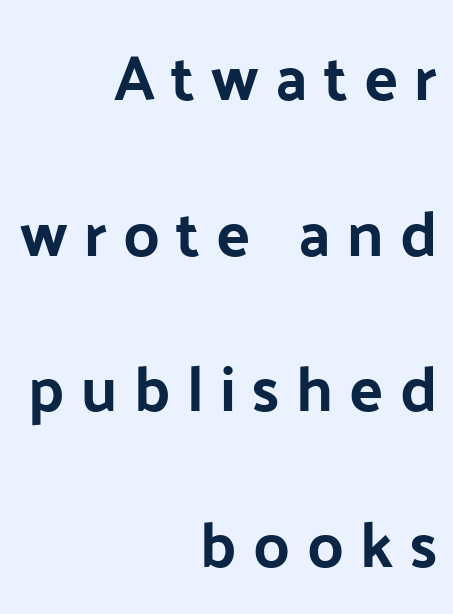
Q: Is the text italic (slanted)? A: No, it is upright.
Q: Is the typeface a serif or a sans-serif typeface? A: Sans-serif.
Q: Is the text underlined? A: No.
Q: How is the paragraph aligned? A: Right-aligned.
Q: Is the spacing between letters normal or unusually wide? A: Unusually wide.
Q: Is the spacing between lines tight, normal or loose? A: Loose.
Q: Width (condensed, normal, or wide)? A: Normal.
Q: Stroke contrast? A: Low.
Q: x-height? A: Medium.
Q: Monospaced? A: No.
